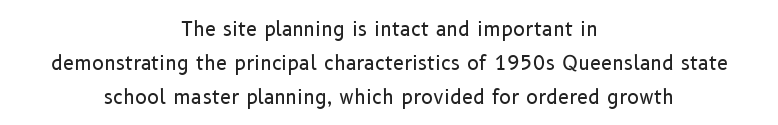
Q: Is the text bold? A: No.
Q: Is the text italic (slanted)? A: No, it is upright.
Q: Is the text underlined? A: No.
Q: How is the paragraph aligned? A: Centered.
Q: Is the spacing between letters normal or unusually wide? A: Normal.
Q: Is the spacing between lines tight, normal or loose? A: Normal.
